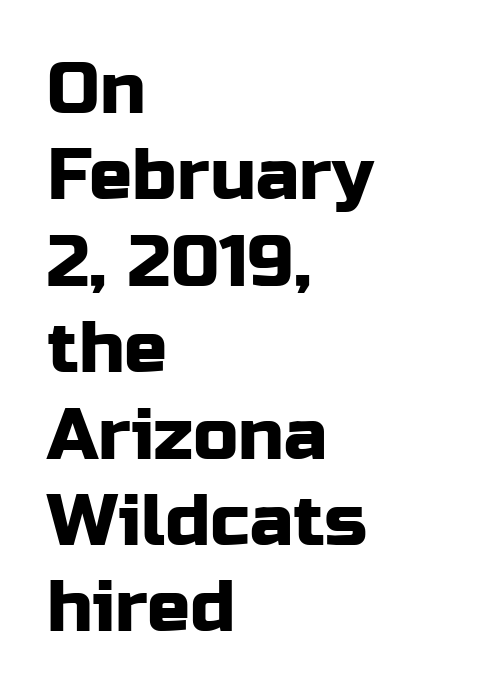
Q: Is the text italic (slanted)? A: No, it is upright.
Q: Is the typeface a serif or a sans-serif typeface? A: Sans-serif.
Q: Is the text underlined? A: No.
Q: How is the paragraph aligned? A: Left-aligned.
Q: Is the spacing between letters normal or unusually wide? A: Normal.
Q: Width (condensed, normal, or wide)? A: Normal.
Q: Stroke contrast? A: Low.
Q: x-height? A: Medium.
Q: Monospaced? A: No.
